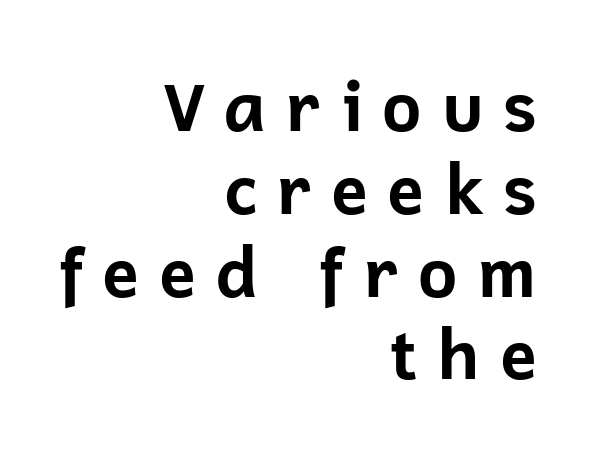
The image shows 69 px bold sans-serif type, upright; set right-aligned, line spacing 1.2x, unusually wide letter spacing (+0.26 em), not underlined; low stroke contrast and a medium x-height.
